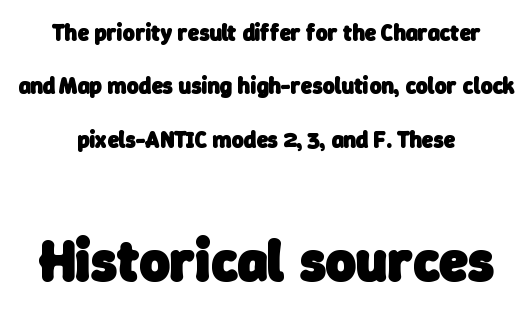
Q: Is the text bold? A: Yes.
Q: Is the typeface a serif or a sans-serif typeface? A: Sans-serif.
Q: Is the text underlined? A: No.
Q: How is the paragraph aligned? A: Centered.
Q: Is the spacing between letters normal or unusually wide? A: Normal.
Q: Is the spacing between lines tight, normal or loose? A: Loose.
Q: Which block of text is set in a larger size, the first (top) or the second (bottom)? A: The second (bottom) one.
Q: Width (condensed, normal, or wide)? A: Normal.
Q: Stroke contrast? A: Low.
Q: x-height? A: Medium.
Q: Monospaced? A: No.
